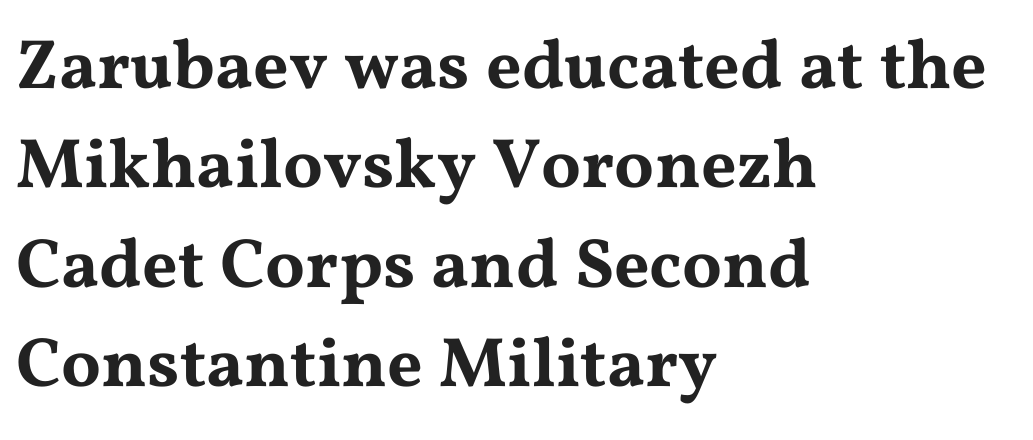
The image shows 70 px wide serif type, upright; set left-aligned, normal line spacing (1.42x), normal letter spacing, not underlined; medium stroke contrast and a medium x-height.
